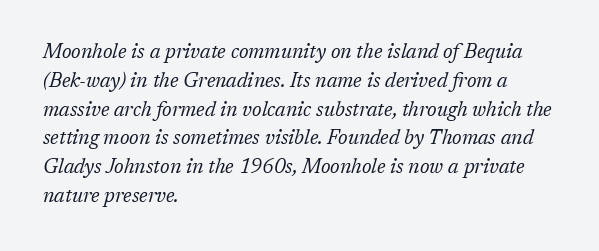
Q: Is the text bold? A: No.
Q: Is the text italic (slanted)? A: Yes, it leans right by about 17 degrees.
Q: Is the text underlined? A: No.
Q: How is the paragraph aligned? A: Left-aligned.
Q: Is the spacing between letters normal or unusually wide? A: Normal.
Q: Is the spacing between lines tight, normal or loose? A: Normal.
